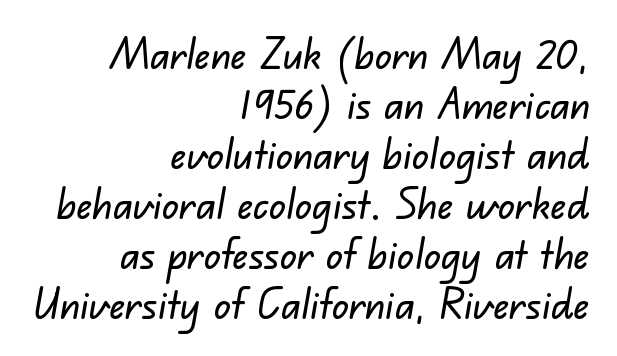
The image shows 42 px sans-serif type; set right-aligned, line spacing 1.19x, normal letter spacing, not underlined; low stroke contrast and a small x-height.
